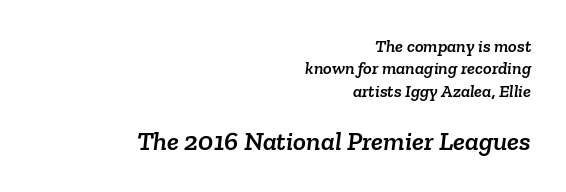
Q: Is the text underlined? A: No.
Q: How is the paragraph aligned? A: Right-aligned.
Q: Is the spacing between letters normal or unusually wide? A: Normal.
Q: Which block of text is set in a larger size, the first (top) or the second (bottom)? A: The second (bottom) one.
